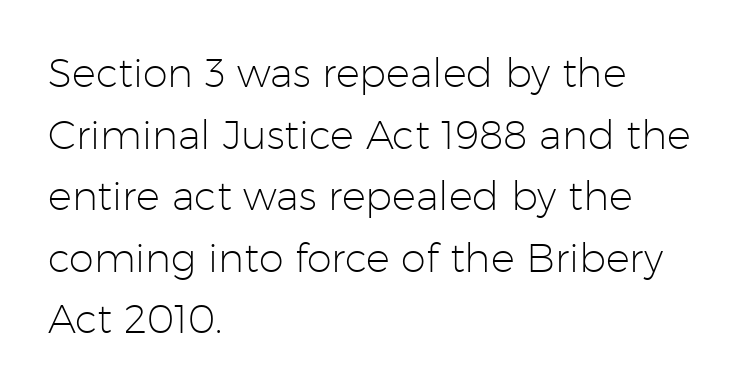
Regarding serifs, this sample does without them. The ragged edge is on the right, which tells us the setting is flush left. The letters advance in unequal steps, a hallmark of proportional type. This rendering leaves character spacing at its baseline value. One glance says typical: line gaps are just what's usual. The strokes are not fattened; the text isn't bold.
